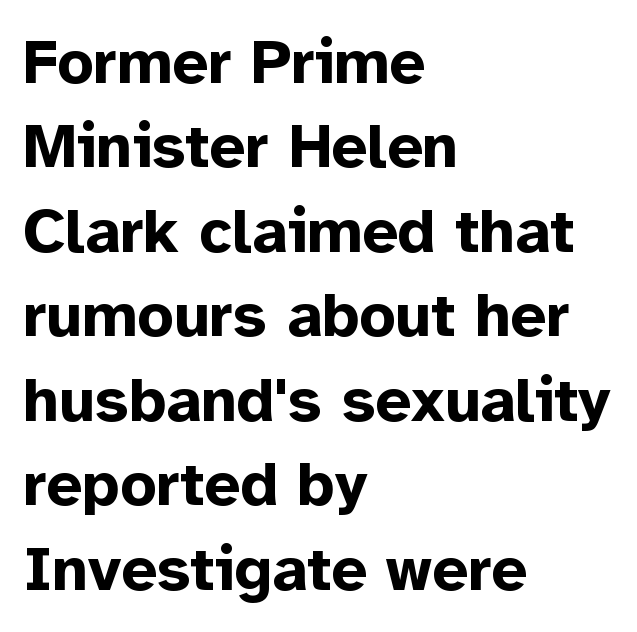
The image shows 63 px bold sans-serif type, upright; set left-aligned, normal line spacing (1.34x), normal letter spacing, not underlined; low stroke contrast and a medium x-height.
